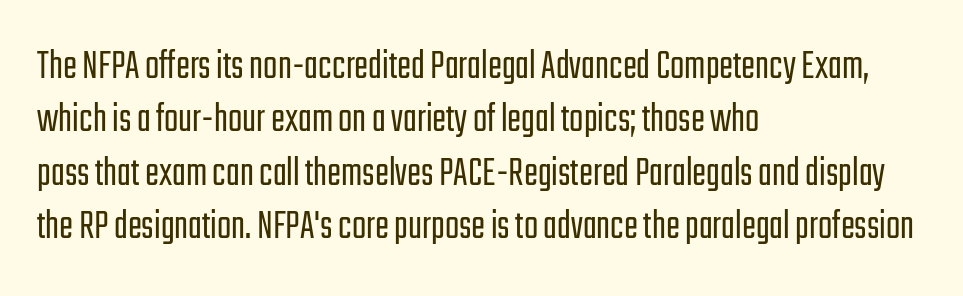
The words here are not underlined. Classification — sans serif. Visually the block forms a straight wall on the left and a jagged coastline on the right. Counters stay open thanks to moderate or lighter strokes.
